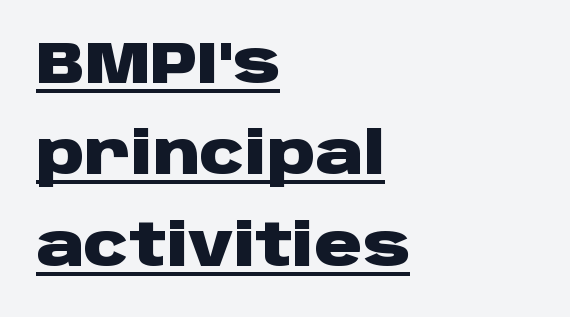
{"serif": "no", "italic": "no", "bold": "yes", "weight": "heavy", "width": "wide", "stroke_contrast": "low", "x_height": "large", "monospaced": "no", "underline": "yes", "align": "left", "line_spacing": "normal", "line_spacing_ratio": 1.55, "letter_spacing": "normal", "letter_spacing_em": 0.0, "glyph_px": 59}
